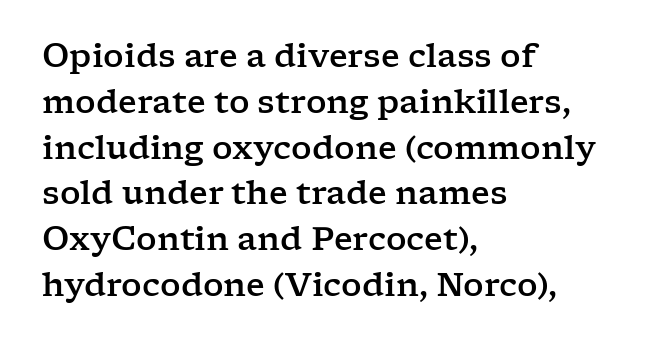
The image shows 32 px wide serif type, upright; set left-aligned, normal line spacing (1.43x), normal letter spacing, not underlined; low stroke contrast and a medium x-height.
